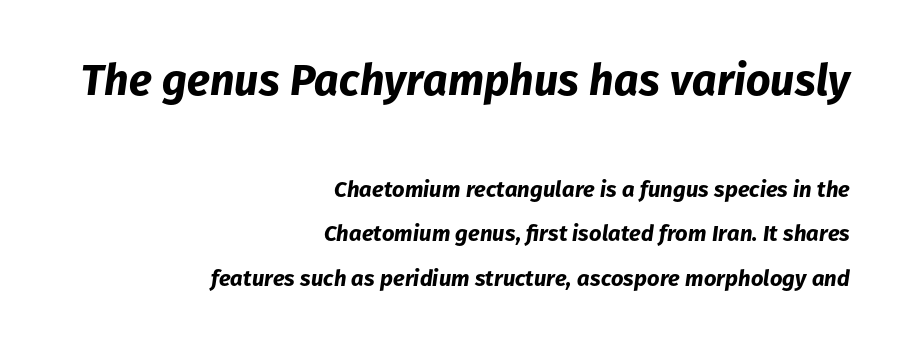
Q: Is the text bold? A: Yes.
Q: Is the text italic (slanted)? A: Yes, it leans right by about 8 degrees.
Q: Is the text underlined? A: No.
Q: How is the paragraph aligned? A: Right-aligned.
Q: Is the spacing between letters normal or unusually wide? A: Normal.
Q: Is the spacing between lines tight, normal or loose? A: Loose.
Q: Which block of text is set in a larger size, the first (top) or the second (bottom)? A: The first (top) one.
Q: Width (condensed, normal, or wide)? A: Normal.
Q: Stroke contrast? A: Low.
Q: x-height? A: Medium.
Q: Monospaced? A: No.
